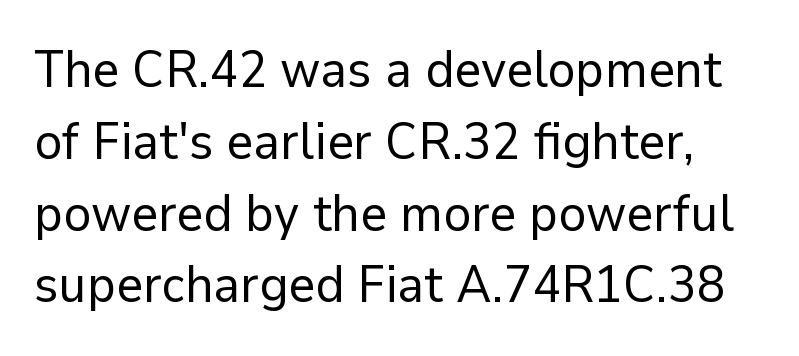
The rendering shows plain stroke endings on the letterforms — a sans-serif design. The typography opts for an upright posture over an oblique one. These lines sit exactly where default settings would place them. Check under the words: just untouched page.
